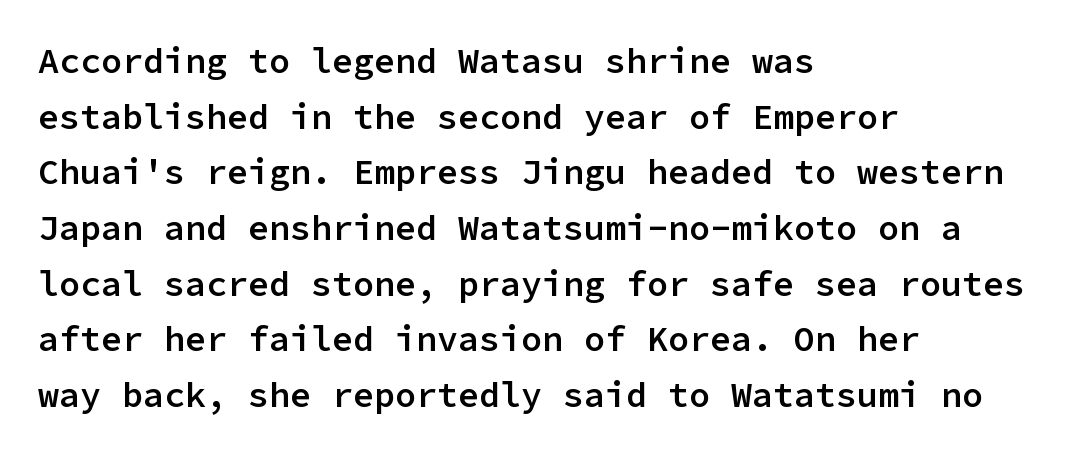
{"serif": "no", "italic": "no", "bold": "semi", "weight": "semibold", "width": "normal", "stroke_contrast": "low", "x_height": "medium", "monospaced": "yes", "underline": "no", "align": "left", "line_spacing": "normal", "line_spacing_ratio": 1.59, "letter_spacing": "normal", "letter_spacing_em": 0.0, "glyph_px": 35}
